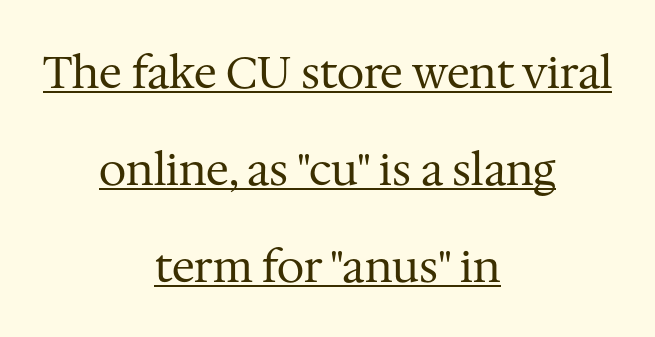
If you measured baseline to baseline, you'd find a long distance. Upright lettering throughout. This sample has the flowing, uneven cadence of proportional lettering. The text was rendered using a seriffed face with decorative stroke endings. A typographer would call this underscored text.
